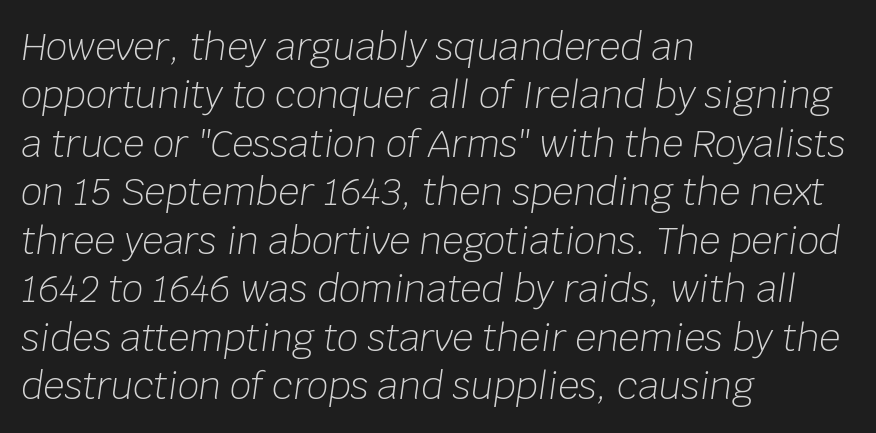
Between one letter and the next there's only the usual sliver of space. Students, observe: this is what conventionally led text looks like. The space beneath each line is pristine and unruled. Style check: oblique.
